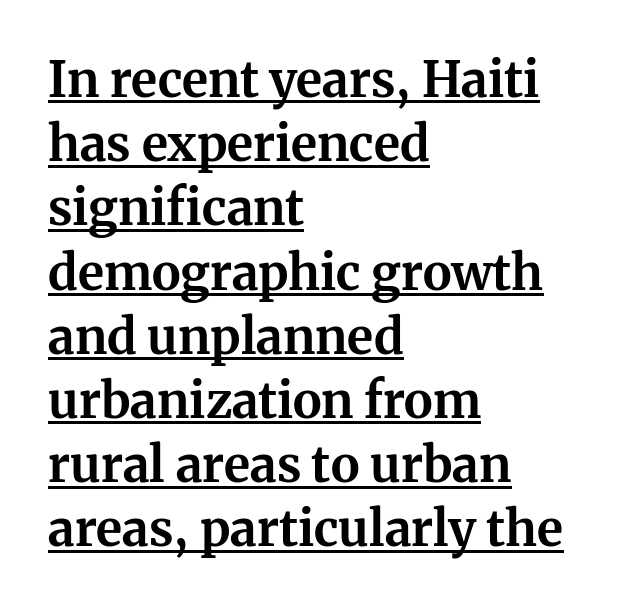
The image shows 49 px bold serif type, upright; set left-aligned, normal line spacing (1.31x), normal letter spacing, underlined; medium stroke contrast and a medium x-height.
